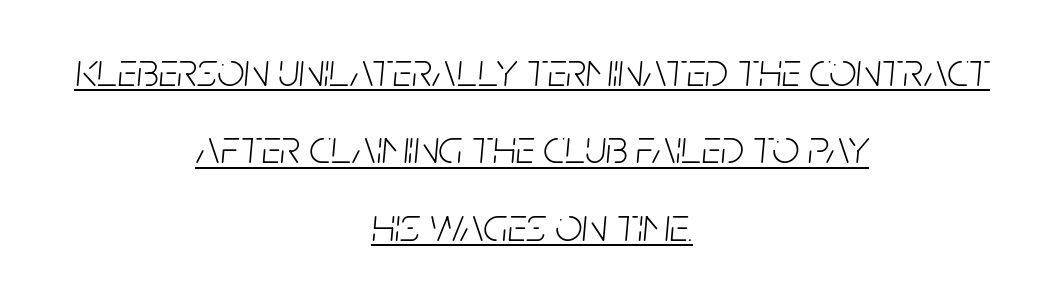
Would a proofreader flag this as italicized? Yes. Underline: present. The vertical gap from one line to the next is medium. How are the letters spaced? Ordinarily, with no added tracking.
